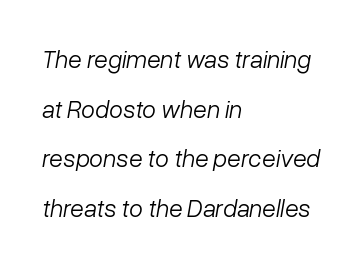
Q: Is the text bold? A: No.
Q: Is the text italic (slanted)? A: Yes, it leans right by about 10 degrees.
Q: Is the text underlined? A: No.
Q: How is the paragraph aligned? A: Left-aligned.
Q: Is the spacing between letters normal or unusually wide? A: Normal.
Q: Is the spacing between lines tight, normal or loose? A: Loose.
